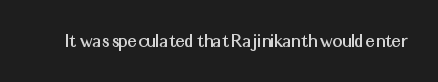
Every character sits straight up, as roman type does. The string is rendered with underlining switched off. Students, note that the glyphs here touch the page at normal intervals.
